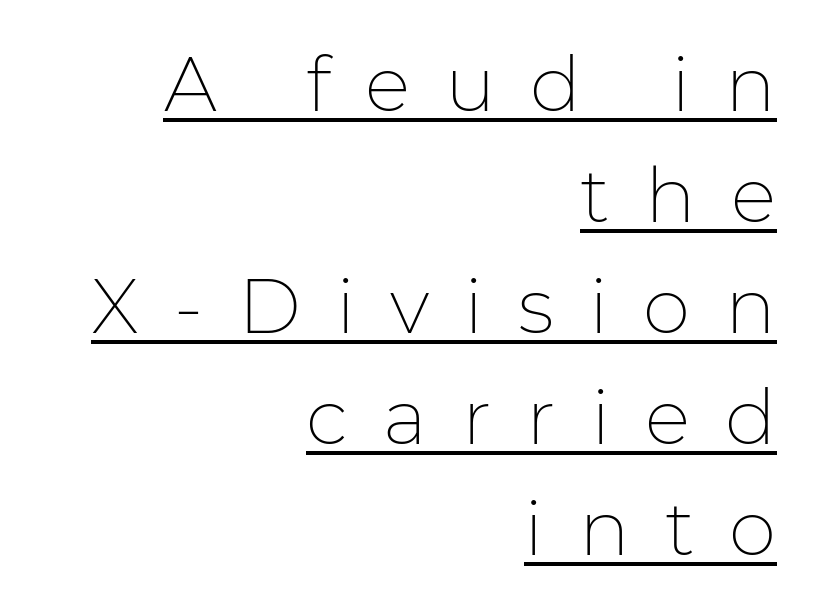
Q: Is the text bold? A: No.
Q: Is the text italic (slanted)? A: No, it is upright.
Q: Is the typeface a serif or a sans-serif typeface? A: Sans-serif.
Q: Is the text underlined? A: Yes.
Q: How is the paragraph aligned? A: Right-aligned.
Q: Is the spacing between letters normal or unusually wide? A: Unusually wide.
Q: Is the spacing between lines tight, normal or loose? A: Normal.
Q: Width (condensed, normal, or wide)? A: Normal.
Q: Stroke contrast? A: Low.
Q: x-height? A: Medium.
Q: Monospaced? A: No.
